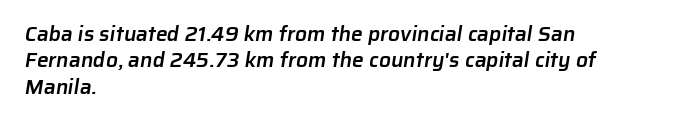
The image shows 21 px text type; set left-aligned, normal line spacing (1.26x), normal letter spacing, not underlined.
